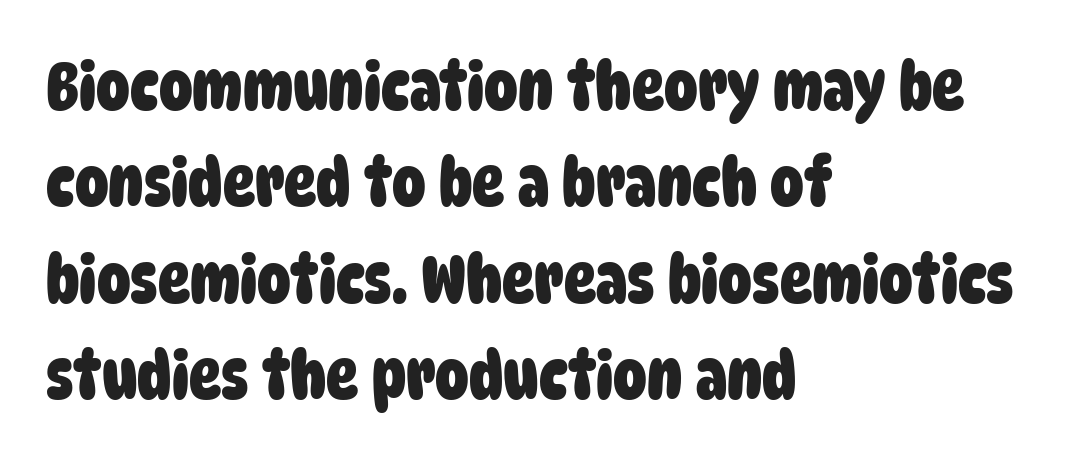
Q: Is the text bold? A: Yes.
Q: Is the typeface a serif or a sans-serif typeface? A: Sans-serif.
Q: Is the text underlined? A: No.
Q: How is the paragraph aligned? A: Left-aligned.
Q: Is the spacing between letters normal or unusually wide? A: Normal.
Q: Is the spacing between lines tight, normal or loose? A: Normal.
Q: Width (condensed, normal, or wide)? A: Condensed.
Q: Stroke contrast? A: Low.
Q: x-height? A: Large.
Q: Monospaced? A: No.
